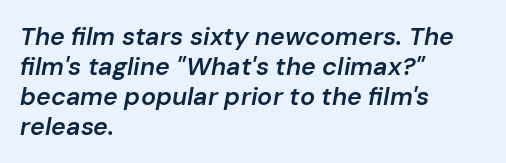
Q: Is the text bold? A: Semi-bold.
Q: Is the text italic (slanted)? A: Yes, it leans right by about 10 degrees.
Q: Is the text underlined? A: No.
Q: How is the paragraph aligned? A: Left-aligned.
Q: Is the spacing between letters normal or unusually wide? A: Normal.
